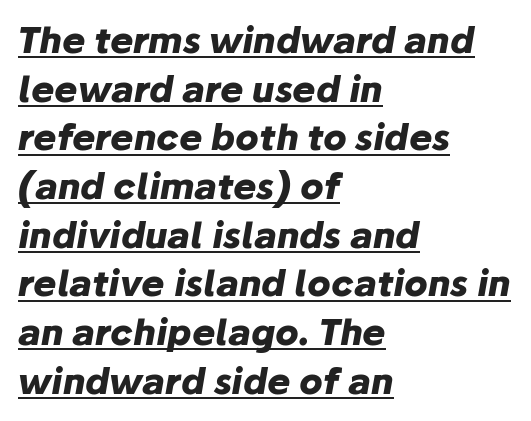
The image shows 35 px heavy type, italic (leaning right); set left-aligned, normal line spacing (1.39x), normal letter spacing, underlined; low stroke contrast and a medium x-height.
